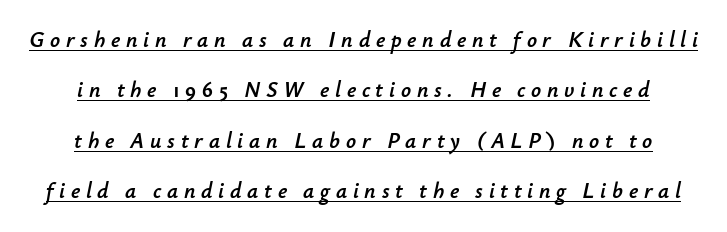
{"italic": "yes", "lean": "right", "slant_degrees": 12, "underline": "yes", "line_spacing": "loose", "line_spacing_ratio": 2.29, "letter_spacing": "wide", "letter_spacing_em": 0.26, "glyph_px": 22}
